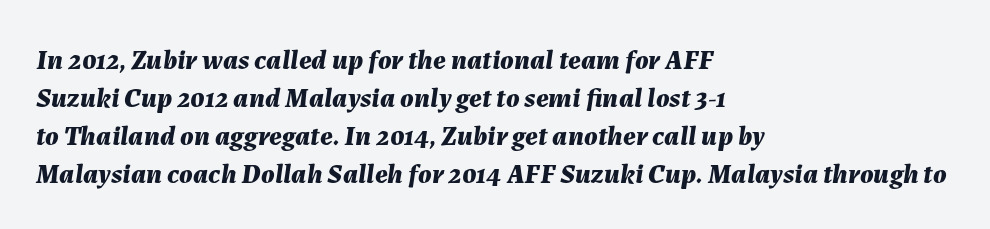
Typographic density is high because the face is bold. The passage is arranged the way most books set body copy — flush left. Do the characters align in a grid? No, the font is proportional. Rendered with sloped, italic letterforms. Spacing between characters is what you'd get straight out of the box. Descenders are the only things crossing below the line.
